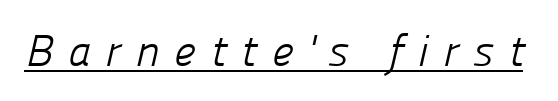
Q: Is the text bold? A: No.
Q: Is the typeface a serif or a sans-serif typeface? A: Sans-serif.
Q: Is the text underlined? A: Yes.
Q: Is the spacing between letters normal or unusually wide? A: Unusually wide.
Q: Width (condensed, normal, or wide)? A: Normal.
Q: Stroke contrast? A: Low.
Q: x-height? A: Medium.
Q: Monospaced? A: No.
